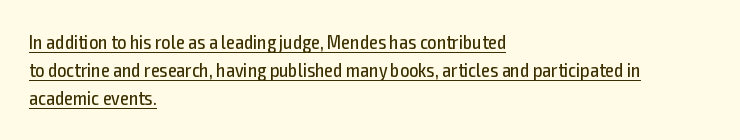
Ordinary non-slanted type is in use. These lines keep a tight, regular rhythm from letter to letter. Every row of glyphs begins at an identical x-position on the left. Heft: none added — not bold. A typographer would call this underscored text. Summary of vertical rhythm: regular, with standard interline spacing.
